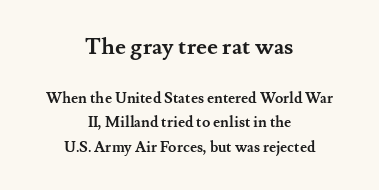
The image shows 23 px bold type, upright; set centered, normal line spacing (1.63x), normal letter spacing, not underlined; the first (top) block is 1.53x larger.
